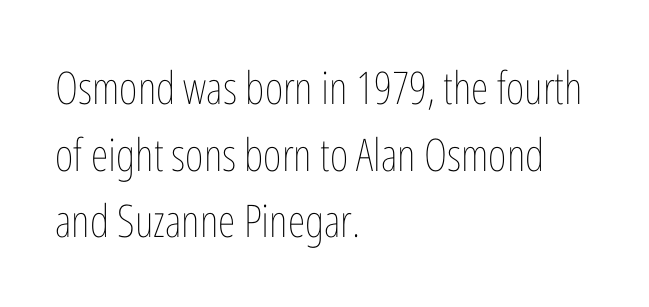
Q: Is the text bold? A: No.
Q: Is the text italic (slanted)? A: No, it is upright.
Q: Is the text underlined? A: No.
Q: How is the paragraph aligned? A: Left-aligned.
Q: Is the spacing between letters normal or unusually wide? A: Normal.
Q: Is the spacing between lines tight, normal or loose? A: Normal.
Q: Width (condensed, normal, or wide)? A: Condensed.
Q: Stroke contrast? A: Low.
Q: x-height? A: Medium.
Q: Monospaced? A: No.
